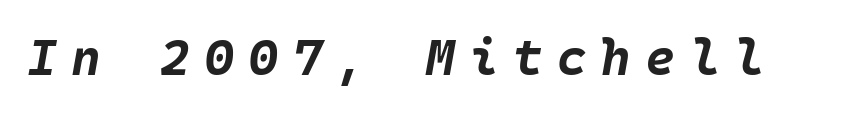
The image shows 51 px bold type, italic (leaning right); set unusually wide letter spacing (+0.28 em), not underlined; low stroke contrast and a large x-height.
